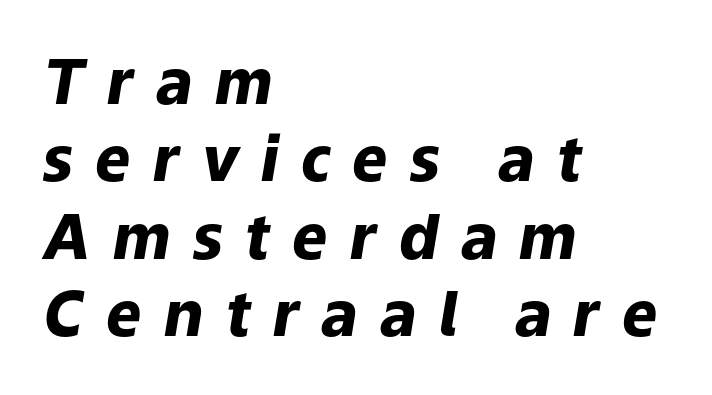
The image shows 62 px heavy type, italic (leaning right); set left-aligned, normal line spacing (1.25x), unusually wide letter spacing (+0.36 em), not underlined; low stroke contrast and a medium x-height.
